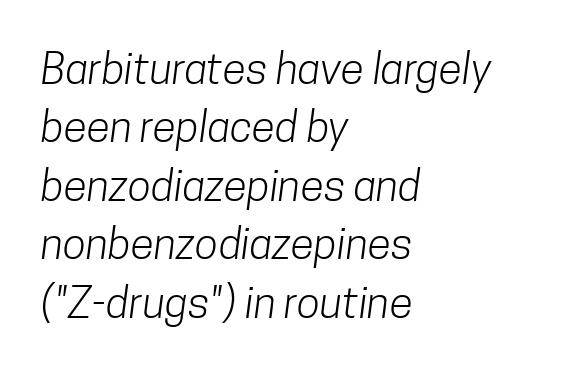
The paragraph shown leans on its left margin. You could call the tracking neutral — neither tight nor loose. The zone under the glyphs is completely vacant. Caption: face not bold, strokes unweighted.
